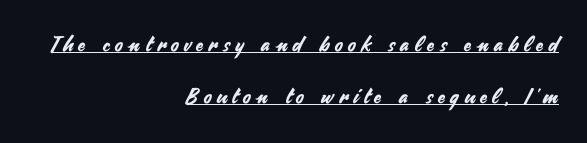
Somebody hit Ctrl+U on this one — the words are underlined. The rendering uses a large line-height, opening up the rows. The horizontal fit of the characters is loose and conspicuously gappy. The paragraph has a hard right edge and a soft left edge.
